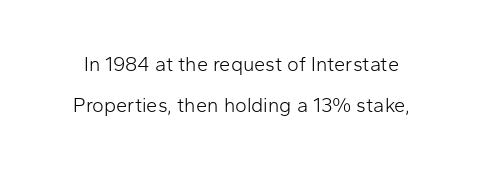
Q: Is the text bold? A: No.
Q: Is the text italic (slanted)? A: No, it is upright.
Q: Is the text underlined? A: No.
Q: Is the spacing between letters normal or unusually wide? A: Normal.
Q: Is the spacing between lines tight, normal or loose? A: Loose.
